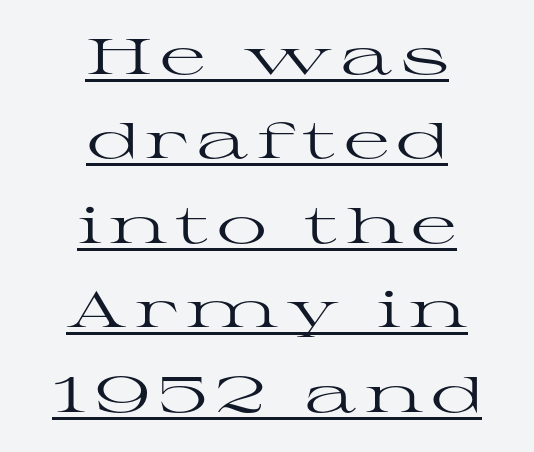
Note: serifs present on the glyphs. The passage shown is typed in a proportional face where columns would drift. The leading is moderate, giving the passage an even texture. Does the copy run flush right? No — it is centered line by line.
